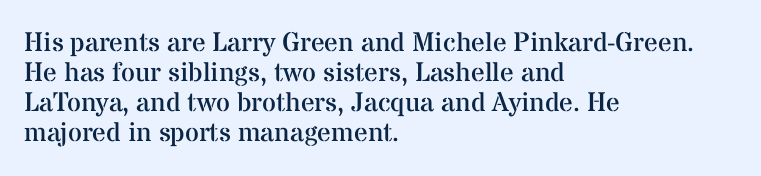
{"italic": "no", "bold": "no", "underline": "no", "align": "left", "line_spacing": "tight", "line_spacing_ratio": 1.11, "letter_spacing": "normal", "letter_spacing_em": 0.0, "glyph_px": 27}
